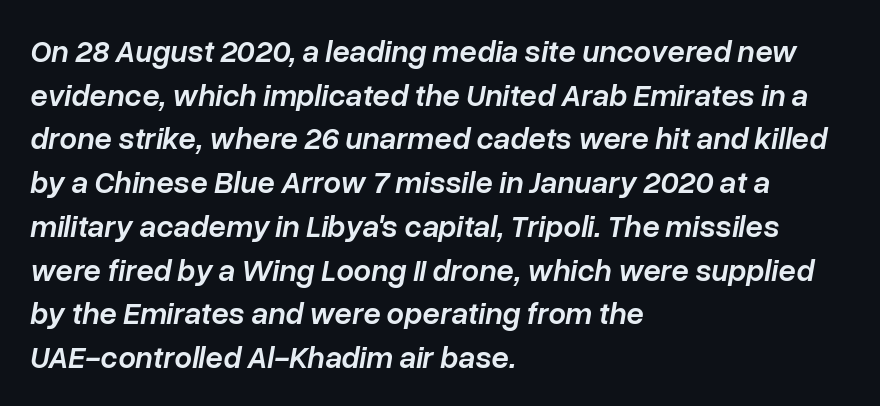
The image shows 31 px semibold type, italic (leaning right); set left-aligned, normal line spacing (1.41x), normal letter spacing, not underlined; low stroke contrast and a medium x-height.
